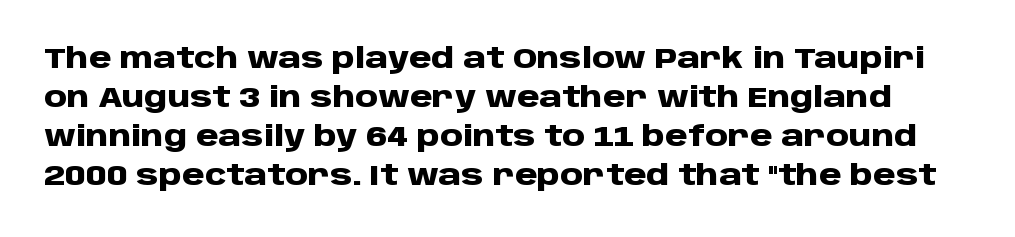
{"serif": "no", "italic": "no", "bold": "yes", "weight": "heavy", "width": "normal", "stroke_contrast": "low", "x_height": "large", "monospaced": "no", "underline": "no", "line_spacing": "normal", "line_spacing_ratio": 1.35, "letter_spacing": "normal", "letter_spacing_em": 0.0, "glyph_px": 29}
